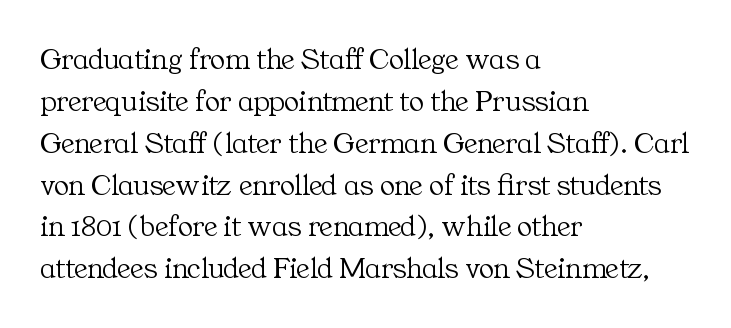
Q: Is the text bold? A: No.
Q: Is the text italic (slanted)? A: No, it is upright.
Q: Is the typeface a serif or a sans-serif typeface? A: Serif.
Q: Is the text underlined? A: No.
Q: How is the paragraph aligned? A: Left-aligned.
Q: Is the spacing between letters normal or unusually wide? A: Normal.
Q: Is the spacing between lines tight, normal or loose? A: Normal.
Q: Width (condensed, normal, or wide)? A: Normal.
Q: Stroke contrast? A: Medium.
Q: x-height? A: Medium.
Q: Monospaced? A: No.
